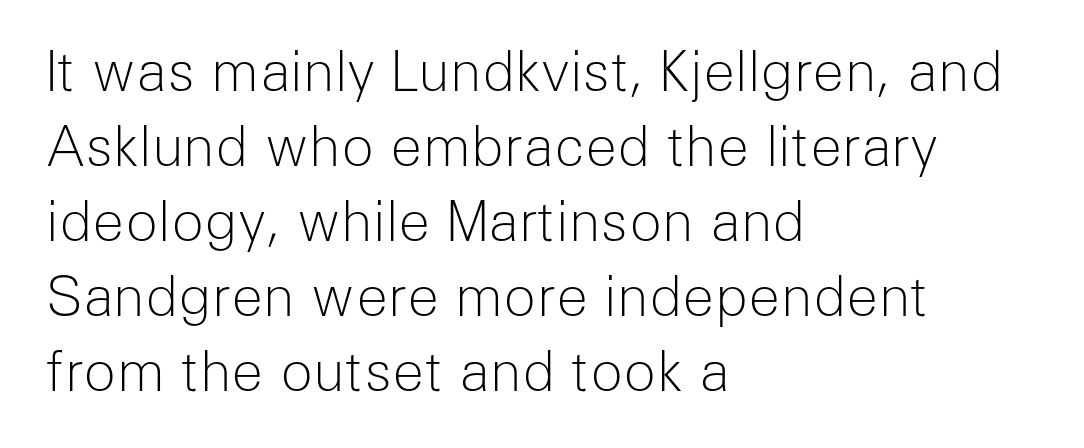
The face used here is a sans, in the tradition of grotesques and geometrics. Interline gaps are of average width in this sample. Think standard paragraph weight, or any step lighter than that. Descender tails drop into unmarked territory. Typeset ragged right — the left edge is the straight one.
